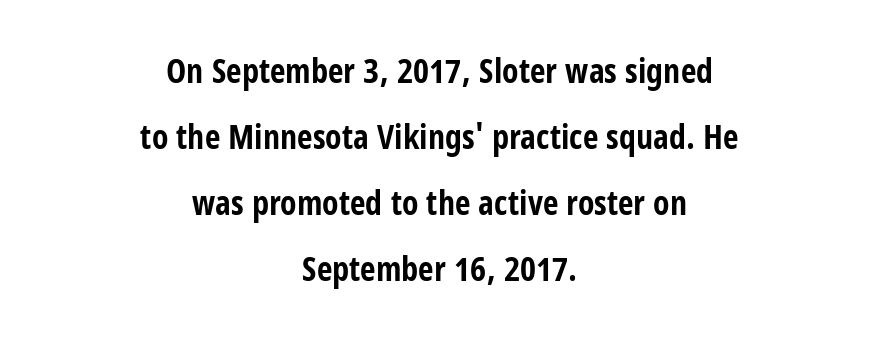
In terms of letterform style, serifs are entirely absent. Letters rest on an invisible, unmarked baseline. Standard letterfit; no display-style spreading of the glyphs. Set as a true bold cut, around the 700 mark. Looks like regular typesetting: each glyph gets only the width it needs. Regarding leading, the lines here are spaced well apart.
